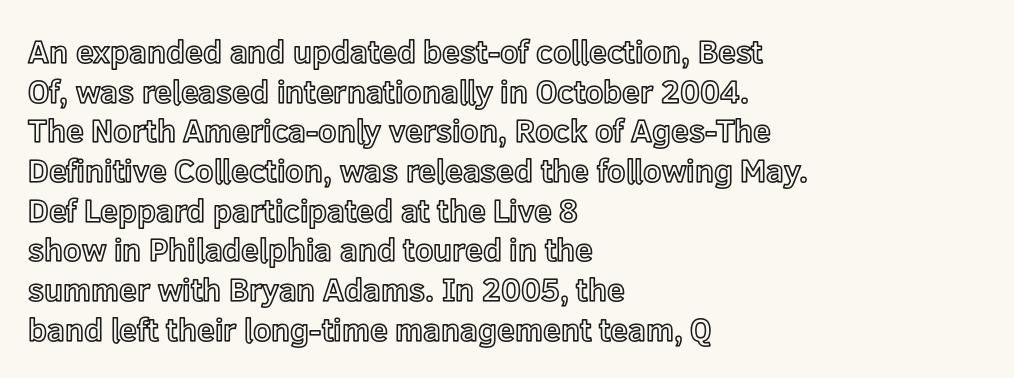
Q: Is the text italic (slanted)? A: No, it is upright.
Q: Is the text underlined? A: No.
Q: How is the paragraph aligned? A: Left-aligned.
Q: Is the spacing between letters normal or unusually wide? A: Normal.
Q: Width (condensed, normal, or wide)? A: Normal.
Q: x-height? A: Medium.
Q: Monospaced? A: No.
